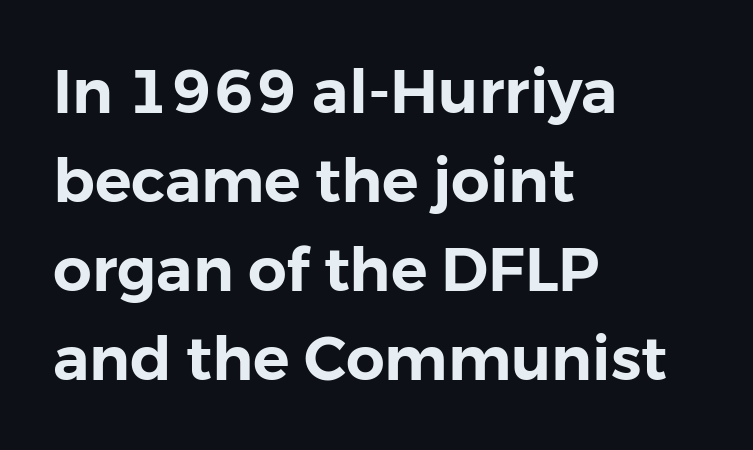
A roman cut, with each character standing at attention. There is no visible air inserted between adjacent glyphs. Is this a sans? Yes — the strokes have no serifs. The block of text has a typical density, with ordinary space between rows.
